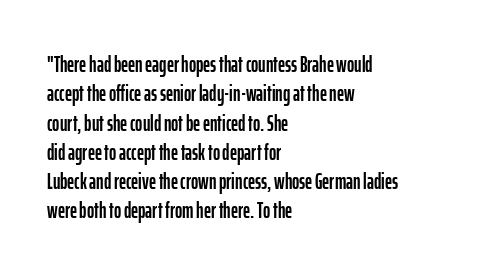
Glyph-to-glyph distance matches everyday printed text. If you drew a ruler down the left edge, every line would touch it. The letters stand upright; this is a roman face. No word sits above an underline. The line-height multiplier appears to be the usual default.
